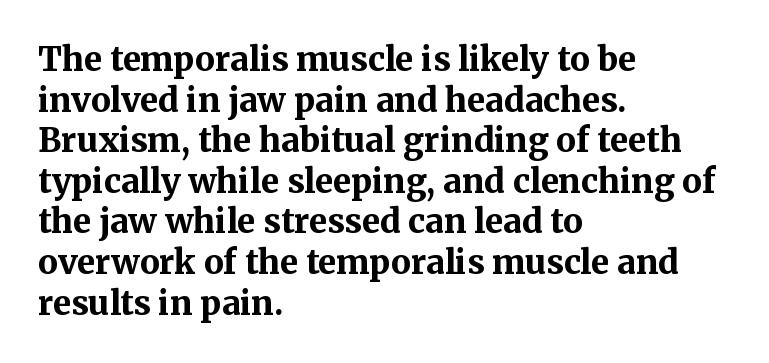
{"serif": "yes", "italic": "no", "bold": "yes", "weight": "bold", "width": "normal", "stroke_contrast": "medium", "x_height": "medium", "monospaced": "no", "underline": "no", "align": "left", "line_spacing_ratio": 1.23, "letter_spacing": "normal", "letter_spacing_em": 0.0, "glyph_px": 33}
